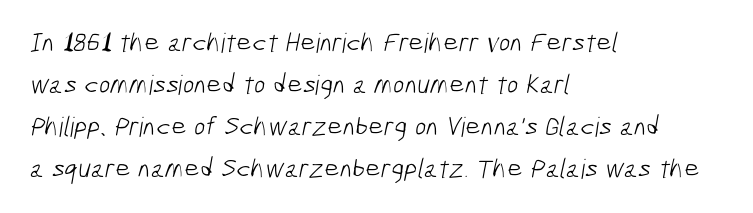
{"bold": "no", "underline": "no", "align": "left", "line_spacing": "normal", "line_spacing_ratio": 1.56, "letter_spacing": "normal", "letter_spacing_em": 0.0, "glyph_px": 27}
